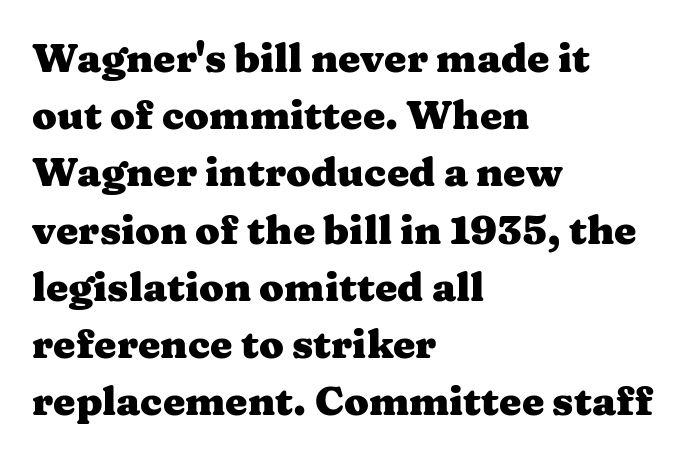
{"serif": "yes", "italic": "no", "bold": "yes", "weight": "heavy", "width": "wide", "stroke_contrast": "medium", "x_height": "medium", "monospaced": "no", "underline": "no", "align": "left", "line_spacing": "normal", "line_spacing_ratio": 1.43, "letter_spacing": "normal", "letter_spacing_em": 0.0, "glyph_px": 40}
